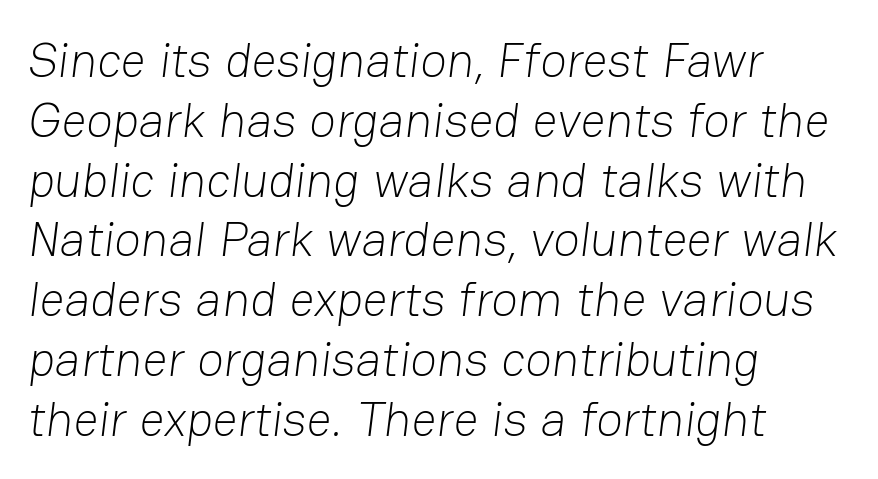
{"serif": "no", "bold": "no", "weight": "light", "width": "normal", "stroke_contrast": "low", "x_height": "medium", "monospaced": "no", "underline": "no", "align": "left", "line_spacing_ratio": 1.22, "letter_spacing": "normal", "letter_spacing_em": 0.0, "glyph_px": 49}
